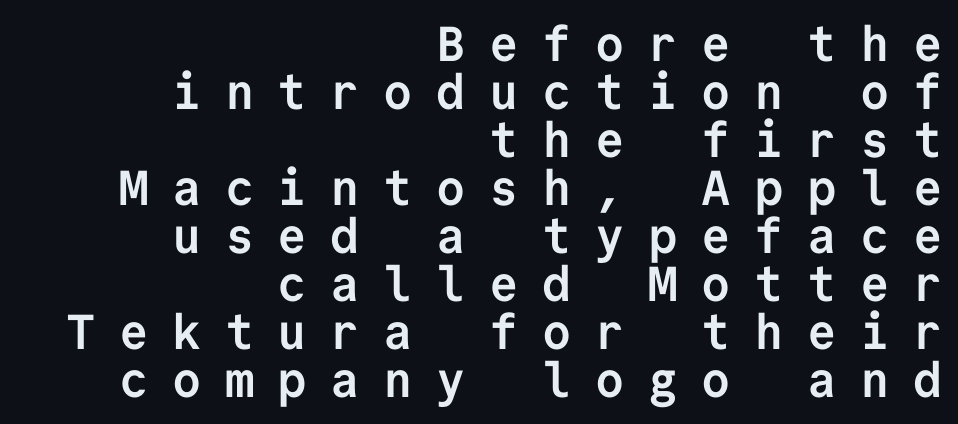
Is there any slant? The stems are plumb. A typesetter would call this monospace, since all characters share one set width. Beneath every word, the page is bare. Does extra space separate the letters? Yes, quite a lot of it.
